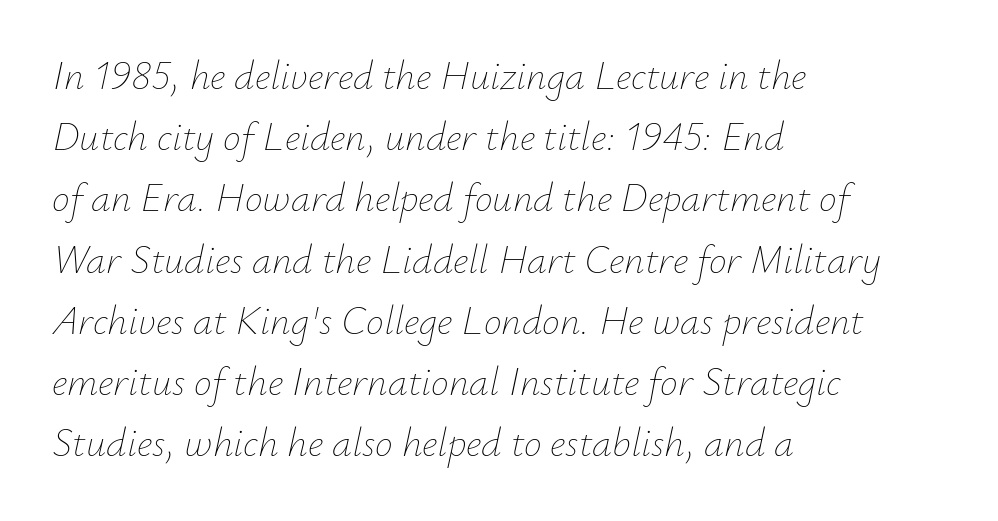
The image shows 40 px thin type, italic (leaning right); set left-aligned, normal line spacing (1.53x), normal letter spacing, not underlined; low stroke contrast and a small x-height.
